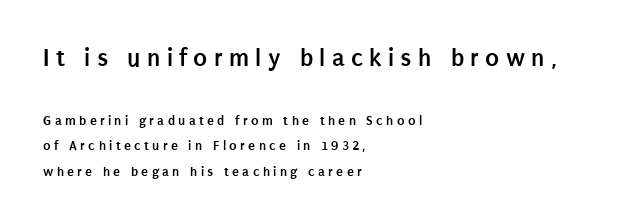
The image shows 26 px bold type, upright; set left-aligned, line spacing 1.84x, unusually wide letter spacing (+0.24 em), not underlined; the first (top) block is 1.86x larger.
